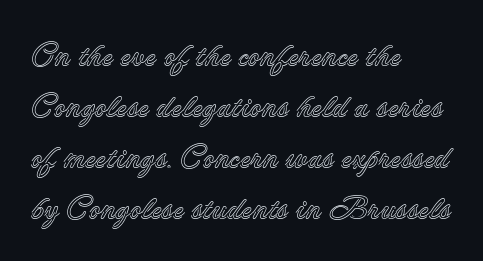
Caption: standard tracking, unaltered. Each row of text sits above clean, open space. Each new line begins a customary step beneath the previous one. The rag falls on the right side of this text block.
